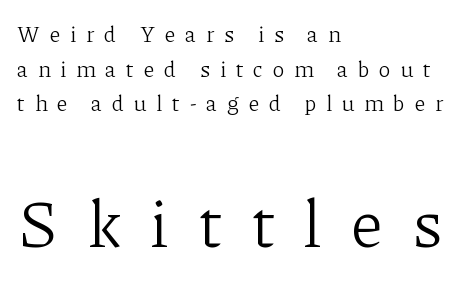
Q: Is the text bold? A: No.
Q: Is the text italic (slanted)? A: No, it is upright.
Q: Is the typeface a serif or a sans-serif typeface? A: Serif.
Q: Is the text underlined? A: No.
Q: How is the paragraph aligned? A: Left-aligned.
Q: Is the spacing between letters normal or unusually wide? A: Unusually wide.
Q: Is the spacing between lines tight, normal or loose? A: Normal.
Q: Which block of text is set in a larger size, the first (top) or the second (bottom)? A: The second (bottom) one.
Q: Width (condensed, normal, or wide)? A: Normal.
Q: Stroke contrast? A: Low.
Q: x-height? A: Medium.
Q: Monospaced? A: No.
